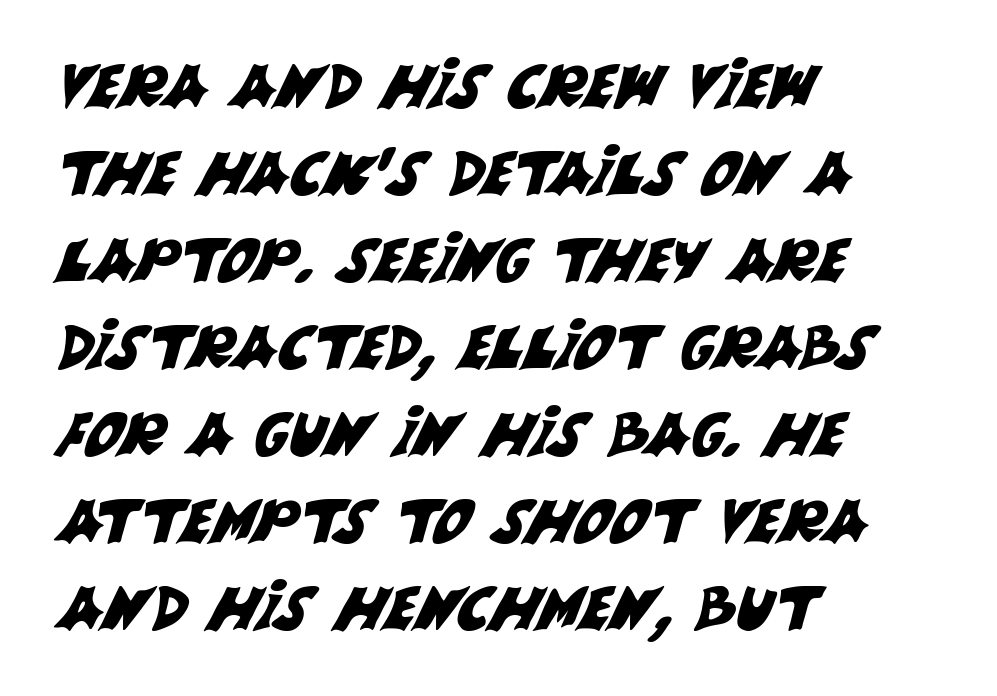
{"serif": "no", "width": "normal", "stroke_contrast": "medium", "x_height": "large", "monospaced": "no", "underline": "no", "align": "left", "line_spacing": "normal", "line_spacing_ratio": 1.45, "letter_spacing": "normal", "letter_spacing_em": 0.0, "glyph_px": 60}
